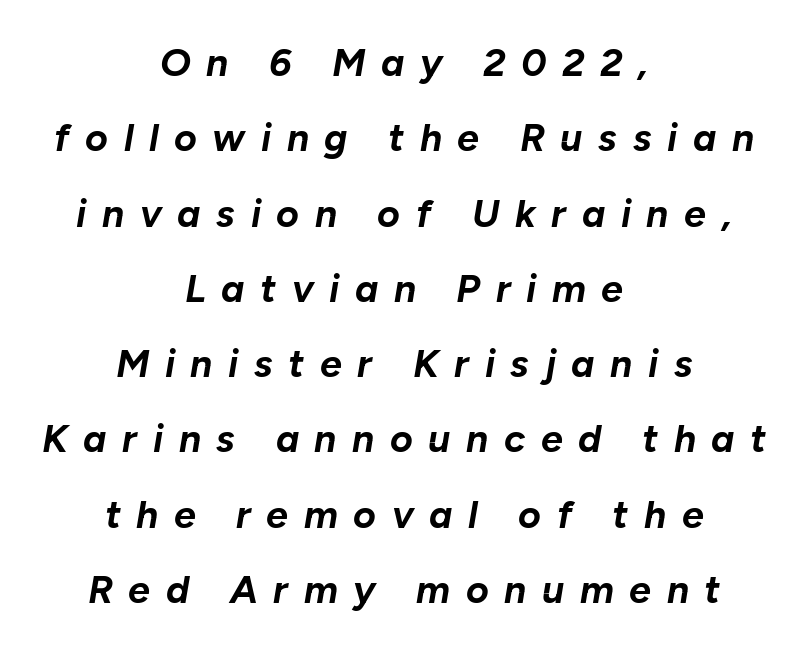
The image shows 39 px bold type, italic (leaning right); set centered, loose line spacing (1.93x), unusually wide letter spacing (+0.4 em), not underlined; low stroke contrast and a medium x-height.
